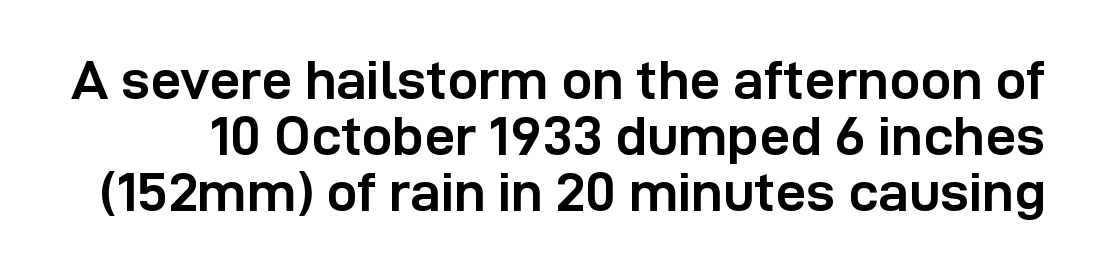
{"serif": "no", "italic": "no", "bold": "yes", "weight": "semibold", "width": "normal", "stroke_contrast": "low", "x_height": "medium", "monospaced": "no", "underline": "no", "line_spacing": "tight", "line_spacing_ratio": 1.02, "letter_spacing": "normal", "letter_spacing_em": 0.0, "glyph_px": 55}
